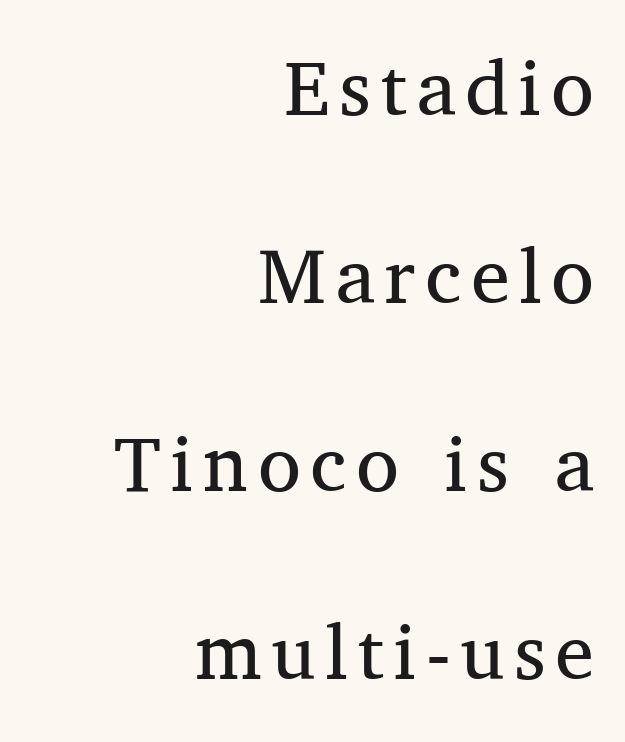
Q: Is the text bold? A: No.
Q: Is the text italic (slanted)? A: No, it is upright.
Q: Is the typeface a serif or a sans-serif typeface? A: Serif.
Q: Is the text underlined? A: No.
Q: How is the paragraph aligned? A: Right-aligned.
Q: Is the spacing between lines tight, normal or loose? A: Loose.
Q: Width (condensed, normal, or wide)? A: Normal.
Q: Stroke contrast? A: Medium.
Q: x-height? A: Medium.
Q: Monospaced? A: No.
